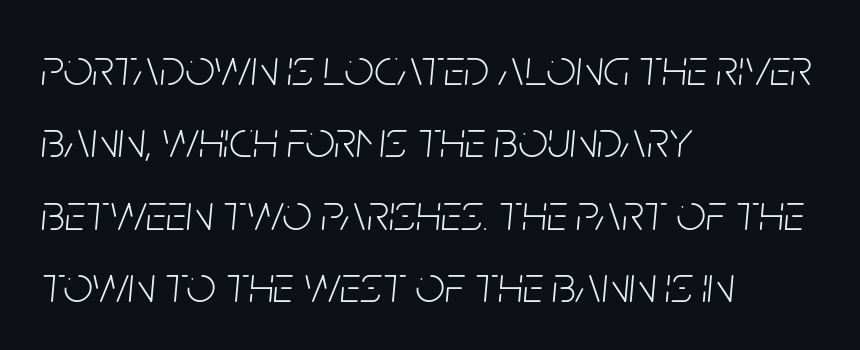
The image shows 52 px light, condensed type, italic (leaning right); set left-aligned, normal line spacing (1.39x), normal letter spacing, not underlined; low stroke contrast and a large x-height.
